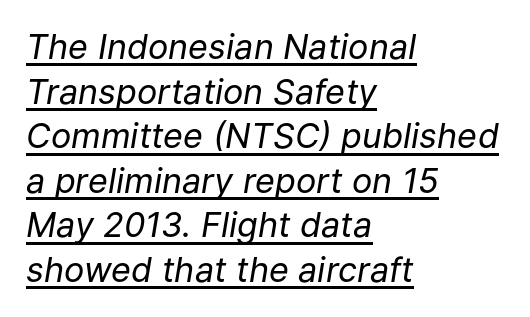
{"italic": "yes", "lean": "right", "slant_degrees": 9, "bold": "no", "weight": "regular", "width": "normal", "stroke_contrast": "low", "x_height": "medium", "monospaced": "no", "underline": "yes", "align": "left", "line_spacing": "normal", "line_spacing_ratio": 1.31, "letter_spacing": "normal", "letter_spacing_em": 0.0, "glyph_px": 34}
